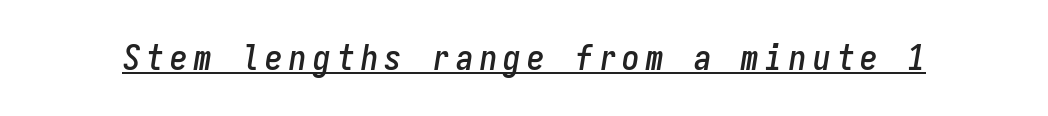
The image shows 35 px condensed type, italic (leaning right), monospaced; set underlined; low stroke contrast and a medium x-height.
